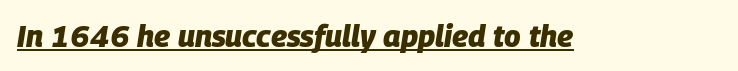
Think of a printed novel: that variable character pitch is what you see here. The axis of the letterforms is tilted away from vertical. Each glyph is drawn with heavy, bold strokes. The words here are underlined. Inter-character spacing is left at the font's built-in metrics.
